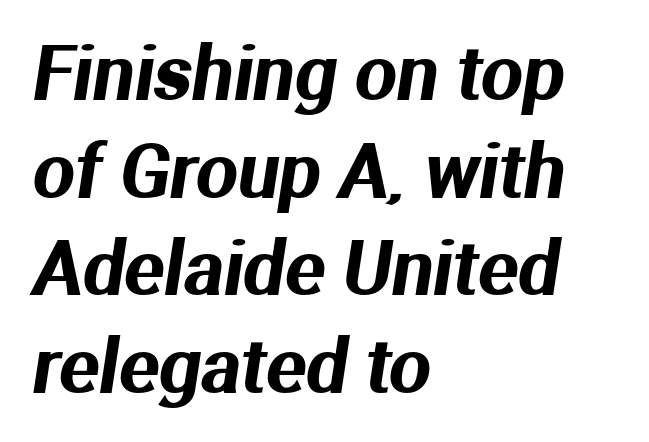
{"serif": "no", "width": "normal", "stroke_contrast": "medium", "x_height": "medium", "monospaced": "no", "underline": "no", "align": "left", "line_spacing": "normal", "line_spacing_ratio": 1.32, "letter_spacing": "normal", "letter_spacing_em": 0.0, "glyph_px": 74}
